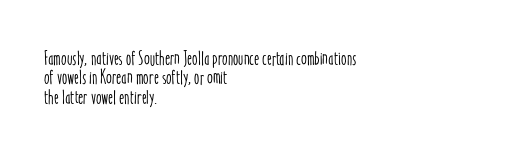
{"italic": "no", "underline": "no", "align": "left", "line_spacing": "tight", "line_spacing_ratio": 0.97, "letter_spacing": "normal", "letter_spacing_em": 0.0, "glyph_px": 20}
